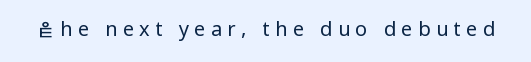
The words here are not underlined. This sample uses expanded letter spacing, leaving extra air between glyphs. The lettering stays uniformly vertical, giving the passage a roman look. The characters are drawn with everyday or finer stroke widths.
